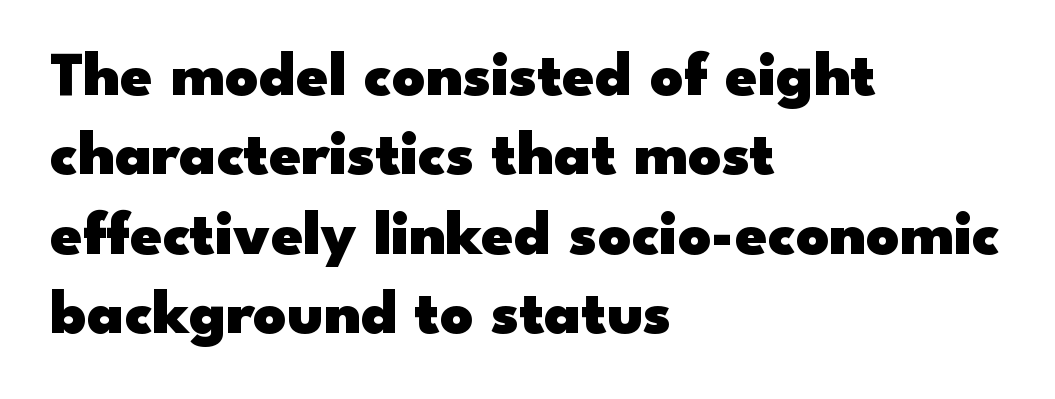
The image shows 64 px heavy, wide sans-serif type, upright; set left-aligned, line spacing 1.24x, normal letter spacing, not underlined; low stroke contrast and a small x-height.
